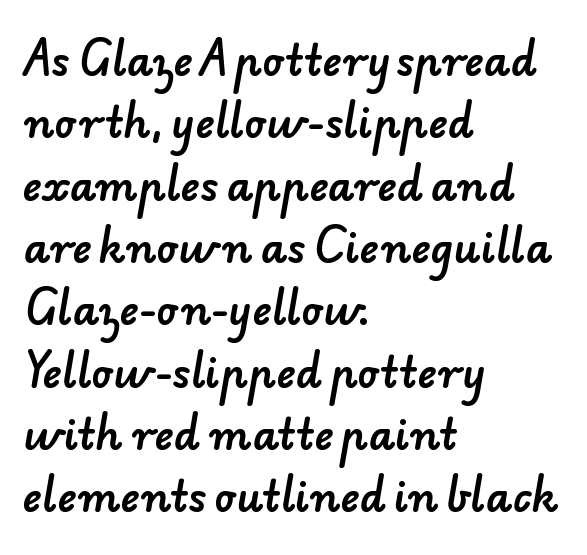
Q: Is the typeface a serif or a sans-serif typeface? A: Sans-serif.
Q: Is the text underlined? A: No.
Q: How is the paragraph aligned? A: Left-aligned.
Q: Is the spacing between letters normal or unusually wide? A: Normal.
Q: Is the spacing between lines tight, normal or loose? A: Normal.
Q: Width (condensed, normal, or wide)? A: Normal.
Q: Stroke contrast? A: Low.
Q: x-height? A: Small.
Q: Monospaced? A: No.
